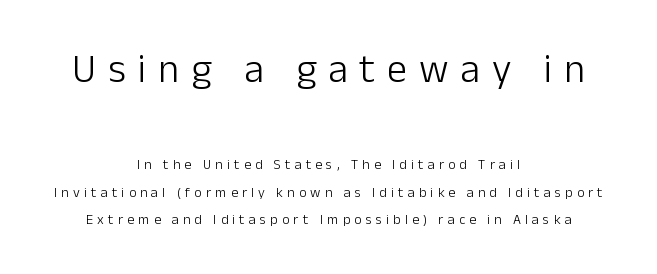
The image shows 40 px light sans-serif type, upright; set centered, loose line spacing (1.96x), unusually wide letter spacing (+0.3 em), not underlined; the first (top) block is 2.86x larger; low stroke contrast and a medium x-height.
